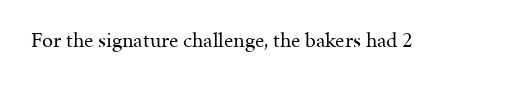
The space directly below the letters is spotless. Quick note: not italic, upright. The line texture is even and compact thanks to regular tracking. These glyphs show unthickened strokes, regular width or finer.
